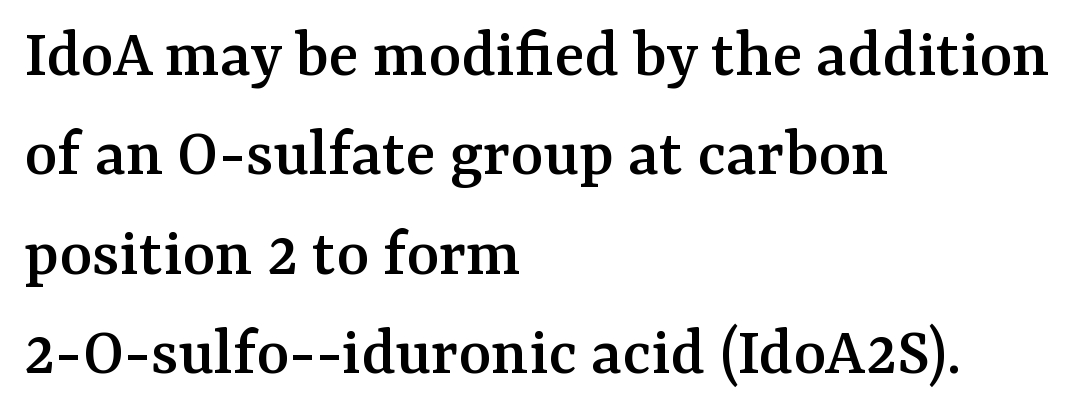
The image shows 70 px serif type, upright; set left-aligned, normal line spacing (1.42x), normal letter spacing, not underlined; medium stroke contrast and a medium x-height.
